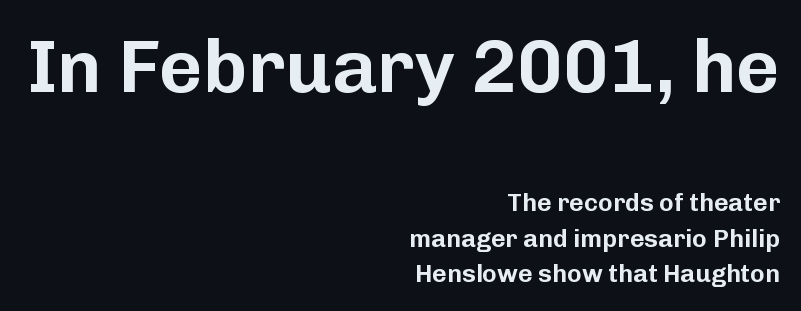
Q: Is the text italic (slanted)? A: No, it is upright.
Q: Is the typeface a serif or a sans-serif typeface? A: Sans-serif.
Q: Is the text underlined? A: No.
Q: How is the paragraph aligned? A: Right-aligned.
Q: Is the spacing between letters normal or unusually wide? A: Normal.
Q: Is the spacing between lines tight, normal or loose? A: Normal.
Q: Which block of text is set in a larger size, the first (top) or the second (bottom)? A: The first (top) one.
Q: Width (condensed, normal, or wide)? A: Normal.
Q: Stroke contrast? A: Low.
Q: x-height? A: Medium.
Q: Monospaced? A: No.
